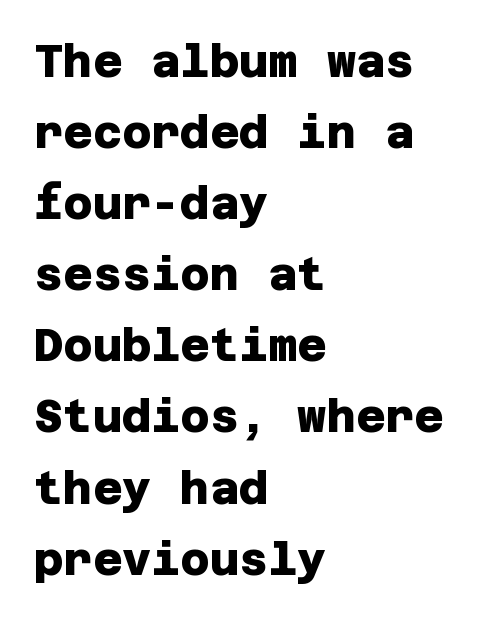
{"serif": "no", "bold": "yes", "weight": "heavy", "width": "normal", "stroke_contrast": "low", "x_height": "large", "underline": "no", "align": "left", "line_spacing": "normal", "line_spacing_ratio": 1.58, "letter_spacing": "normal", "letter_spacing_em": 0.0, "glyph_px": 45}
